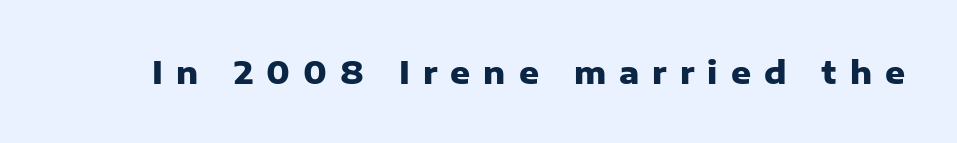
Letter spacing: wide. Proportional: the letters do not fall into vertical columns. Unlike a traditional serif, this face leaves its strokes unadorned. On the weight axis this lands at bold, roughly 700.
